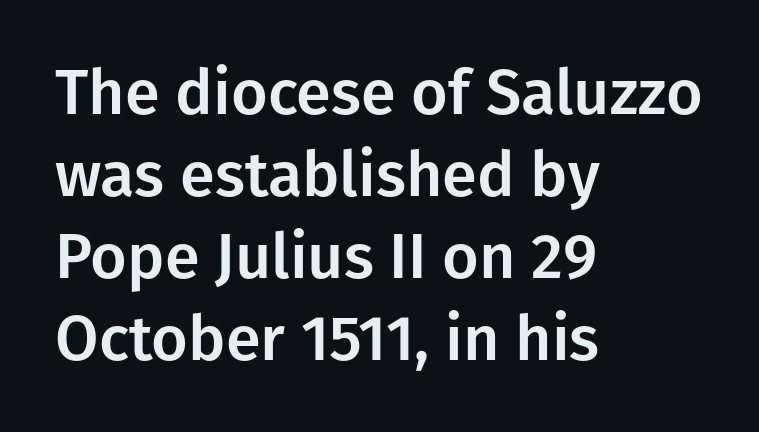
The image shows 63 px sans-serif type, upright; set left-aligned, normal line spacing (1.3x), normal letter spacing, not underlined; low stroke contrast and a medium x-height.
